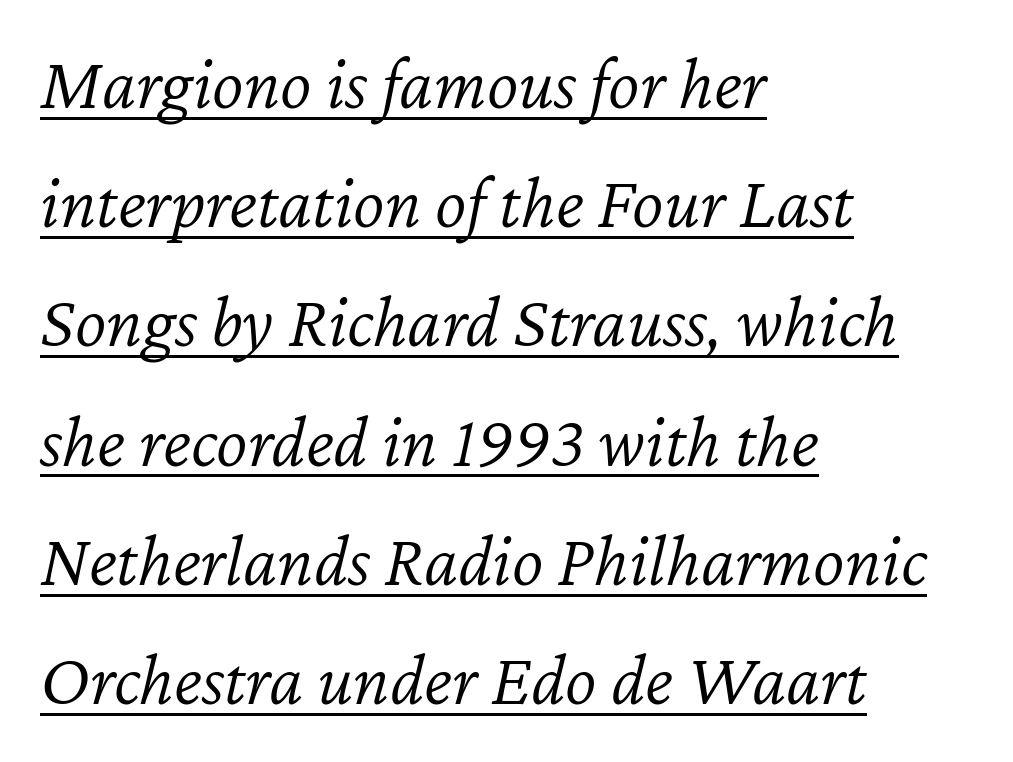
Caption: face not bold, strokes unweighted. The rendering anchors every line to the left-hand side. Observe the ordinary spacing: letters are neighbours, not strangers. Proportional: the letters do not fall into vertical columns.
